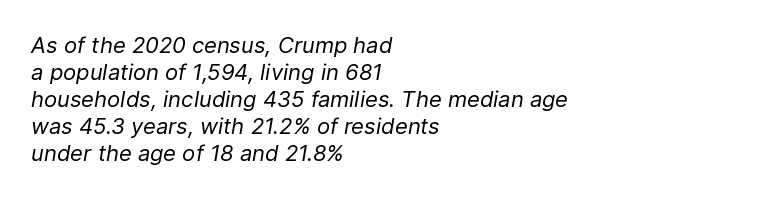
{"italic": "yes", "lean": "right", "slant_degrees": 9, "bold": "no", "underline": "no", "align": "left", "line_spacing_ratio": 1.23, "letter_spacing": "normal", "letter_spacing_em": 0.0, "glyph_px": 22}
